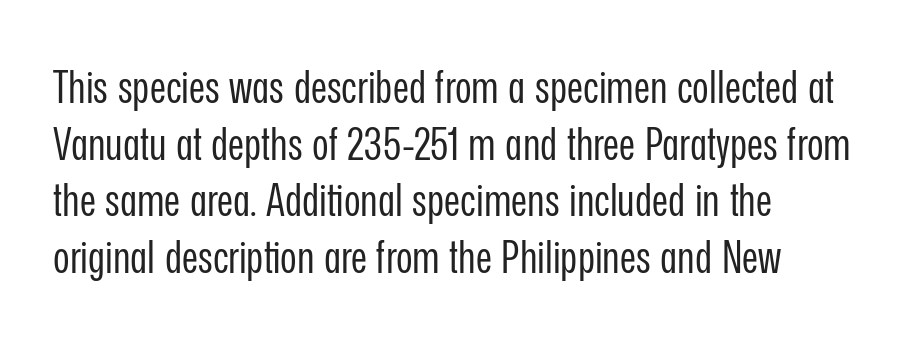
{"serif": "no", "italic": "no", "bold": "no", "weight": "regular", "width": "condensed", "stroke_contrast": "low", "x_height": "medium", "monospaced": "no", "underline": "no", "align": "left", "line_spacing": "normal", "line_spacing_ratio": 1.26, "letter_spacing": "normal", "letter_spacing_em": 0.0, "glyph_px": 45}
